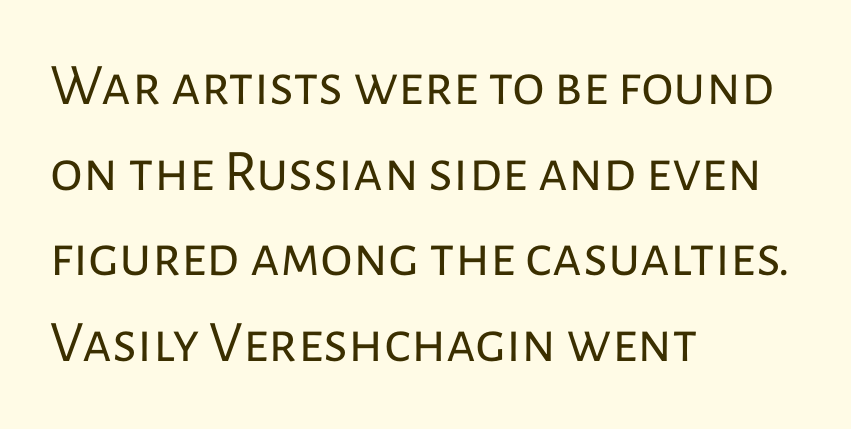
The image shows 59 px regular-weight sans-serif type, upright; set left-aligned, normal line spacing (1.45x), normal letter spacing, not underlined; low stroke contrast and a medium x-height.
